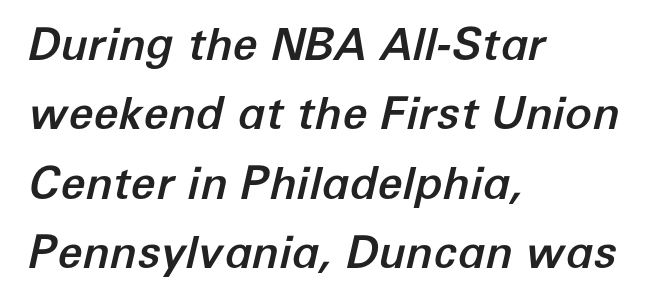
Q: Is the text italic (slanted)? A: Yes, it leans right by about 12 degrees.
Q: Is the text underlined? A: No.
Q: How is the paragraph aligned? A: Left-aligned.
Q: Is the spacing between letters normal or unusually wide? A: Normal.
Q: Is the spacing between lines tight, normal or loose? A: Normal.
Q: Width (condensed, normal, or wide)? A: Normal.
Q: Stroke contrast? A: Low.
Q: x-height? A: Medium.
Q: Monospaced? A: No.
